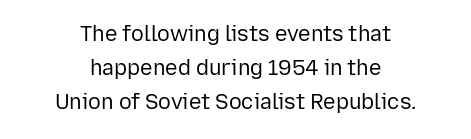
Q: Is the text bold? A: No.
Q: Is the text italic (slanted)? A: No, it is upright.
Q: Is the text underlined? A: No.
Q: How is the paragraph aligned? A: Centered.
Q: Is the spacing between letters normal or unusually wide? A: Normal.
Q: Is the spacing between lines tight, normal or loose? A: Normal.
